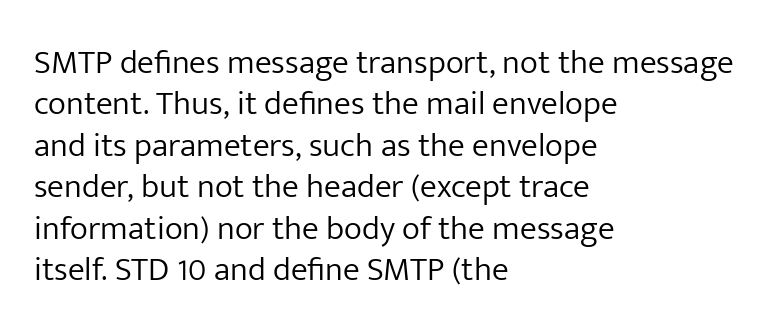
Q: Is the text bold? A: No.
Q: Is the text italic (slanted)? A: No, it is upright.
Q: Is the typeface a serif or a sans-serif typeface? A: Sans-serif.
Q: Is the text underlined? A: No.
Q: How is the paragraph aligned? A: Left-aligned.
Q: Is the spacing between letters normal or unusually wide? A: Normal.
Q: Width (condensed, normal, or wide)? A: Normal.
Q: Stroke contrast? A: Low.
Q: x-height? A: Medium.
Q: Monospaced? A: No.
